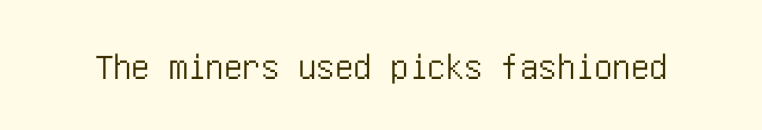
{"serif": "no", "italic": "no", "width": "condensed", "stroke_contrast": "low", "x_height": "large", "underline": "no", "letter_spacing": "normal", "letter_spacing_em": 0.0, "glyph_px": 37}
